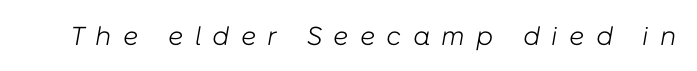
The image shows 26 px text type, italic (leaning right); set unusually wide letter spacing (+0.43 em), not underlined.
